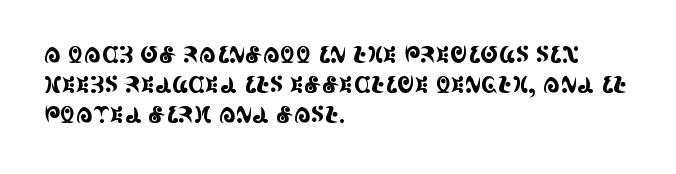
Q: Is the text italic (slanted)? A: No, it is upright.
Q: Is the text underlined? A: No.
Q: How is the paragraph aligned? A: Left-aligned.
Q: Is the spacing between letters normal or unusually wide? A: Normal.
Q: Is the spacing between lines tight, normal or loose? A: Normal.
